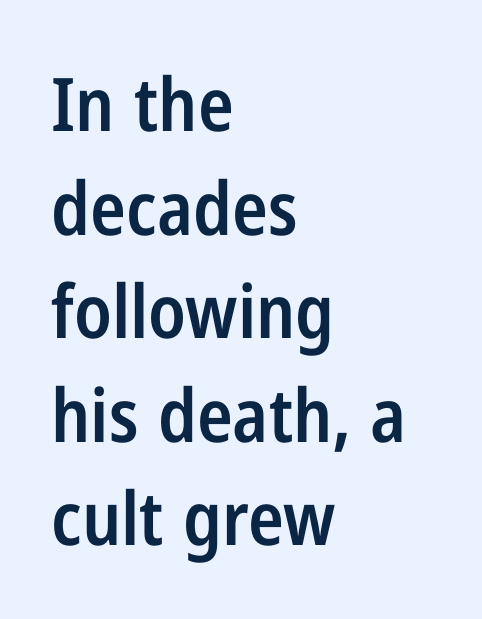
{"serif": "no", "italic": "no", "bold": "semi", "weight": "semibold", "width": "condensed", "stroke_contrast": "low", "x_height": "medium", "monospaced": "no", "underline": "no", "align": "left", "line_spacing": "normal", "line_spacing_ratio": 1.4, "letter_spacing": "normal", "letter_spacing_em": 0.0, "glyph_px": 74}
